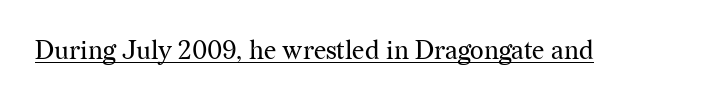
{"italic": "no", "bold": "no", "underline": "yes", "letter_spacing": "normal", "letter_spacing_em": 0.0, "glyph_px": 26}
